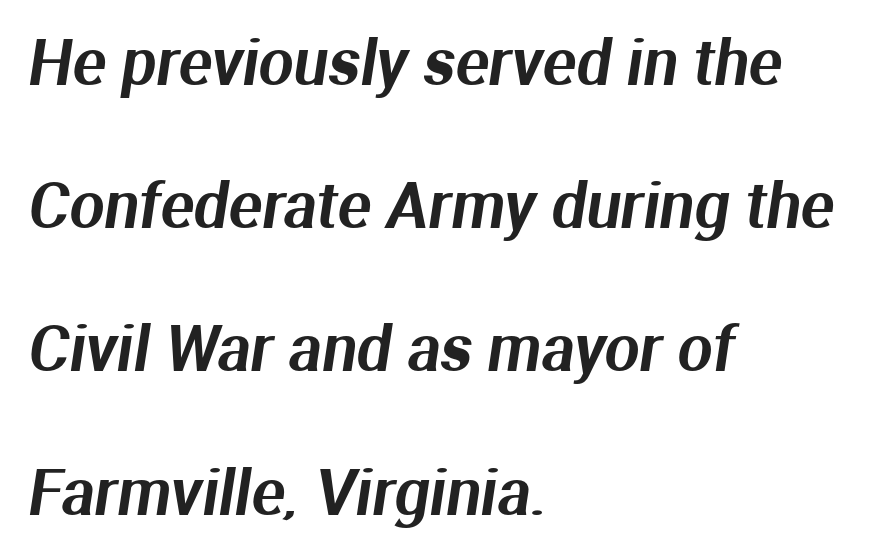
The space beneath each line is pristine and unruled. Alignment: flush left. I'd call this a sans setting — the letters go barefoot. Honestly, the rows look like they've been pulled way apart.
